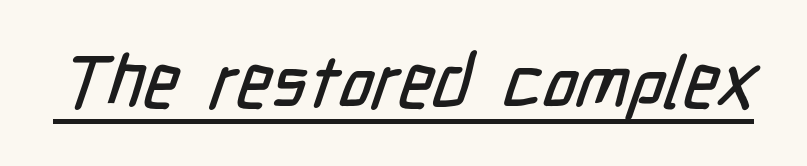
Q: Is the typeface a serif or a sans-serif typeface? A: Sans-serif.
Q: Is the text underlined? A: Yes.
Q: Is the spacing between letters normal or unusually wide? A: Normal.
Q: Width (condensed, normal, or wide)? A: Condensed.
Q: Stroke contrast? A: Low.
Q: x-height? A: Medium.
Q: Monospaced? A: No.
